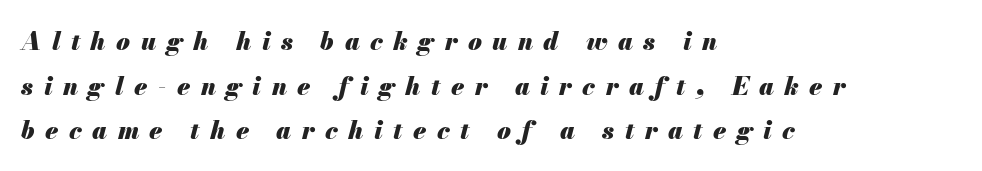
{"italic": "yes", "lean": "right", "slant_degrees": 13, "bold": "yes", "underline": "no", "align": "left", "line_spacing_ratio": 1.79, "letter_spacing": "wide", "letter_spacing_em": 0.42, "glyph_px": 25}
